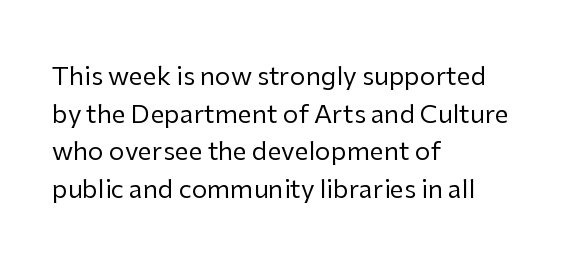
The image shows 25 px text type, upright; set left-aligned, normal line spacing (1.51x), normal letter spacing, not underlined.
